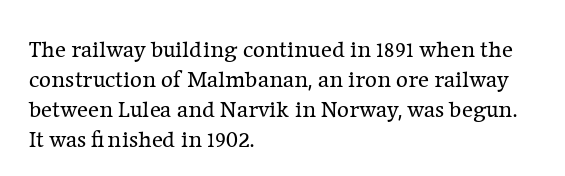
{"italic": "no", "bold": "no", "underline": "no", "align": "left", "line_spacing": "normal", "line_spacing_ratio": 1.3, "letter_spacing": "normal", "letter_spacing_em": 0.0, "glyph_px": 23}
